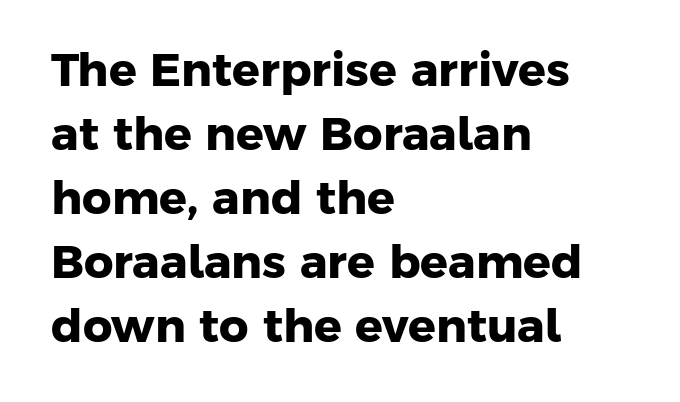
The image shows 46 px heavy sans-serif type; set left-aligned, normal line spacing (1.39x), normal letter spacing, not underlined; low stroke contrast and a medium x-height.
